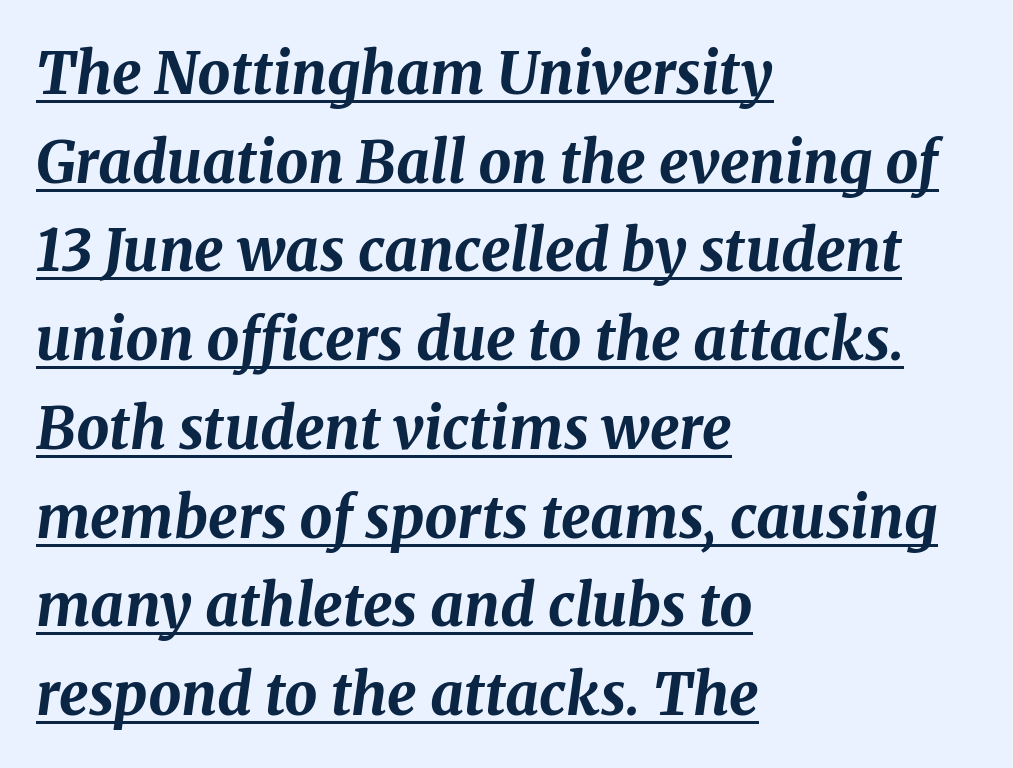
{"italic": "yes", "lean": "right", "slant_degrees": 8, "bold": "yes", "weight": "bold", "width": "normal", "stroke_contrast": "medium", "x_height": "medium", "monospaced": "no", "underline": "yes", "align": "left", "line_spacing": "normal", "line_spacing_ratio": 1.53, "letter_spacing": "normal", "letter_spacing_em": 0.0, "glyph_px": 58}
